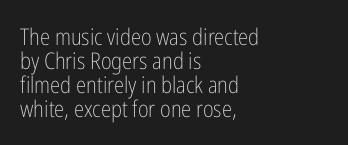
Q: Is the text bold? A: No.
Q: Is the text italic (slanted)? A: No, it is upright.
Q: Is the text underlined? A: No.
Q: How is the paragraph aligned? A: Left-aligned.
Q: Is the spacing between letters normal or unusually wide? A: Normal.
Q: Is the spacing between lines tight, normal or loose? A: Tight.
